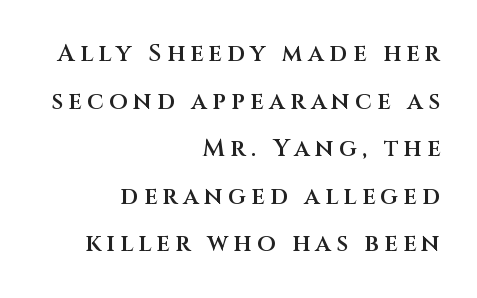
The typography opts for an upright posture over an oblique one. Baseline-to-baseline distance is far greater than the letter height. The passage is arranged like a letterhead date or caption credit — flush right. This sample uses expanded letter spacing, leaving extra air between glyphs. Check under the words: just untouched page.
